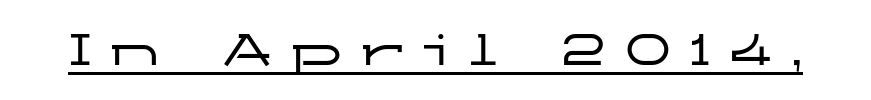
The type sits square on the baseline with zero lean. Is this a fixed-width face? No — the glyphs have proportional, varying widths. Compared with undecorated copy, this sample adds a rule below the words. The font family rendered here belongs to the sans-serif group.
